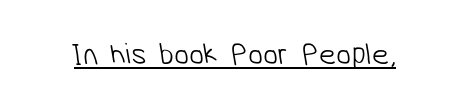
Notice how a bar underscores the lettering throughout. Nobody touched the tracking dial on this one. This is not heavy type; no bold has been used. The text was rendered using a sans face with plain stroke endings. This sample has the flowing, uneven cadence of proportional lettering.
